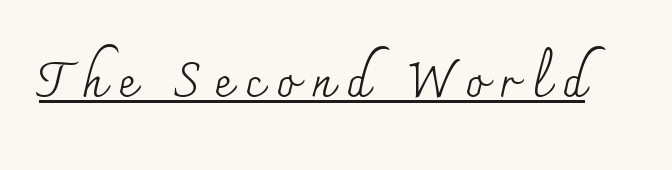
Varying glyph widths throughout — classic text-font behaviour. Does a line run under the words? Yes, clearly. A typesetter would label this face a serif.
